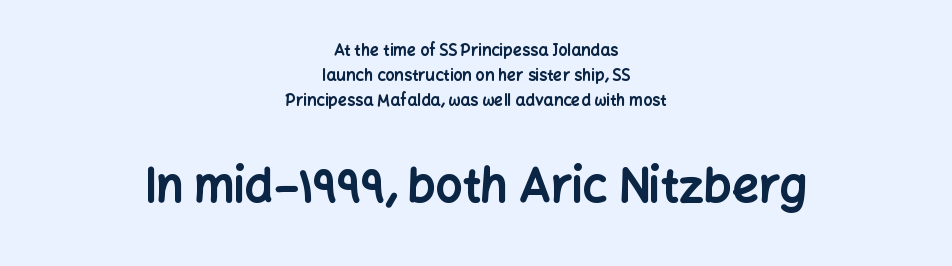
Q: Is the text bold? A: Yes.
Q: Is the text italic (slanted)? A: No, it is upright.
Q: Is the typeface a serif or a sans-serif typeface? A: Sans-serif.
Q: Is the text underlined? A: No.
Q: How is the paragraph aligned? A: Centered.
Q: Is the spacing between letters normal or unusually wide? A: Normal.
Q: Is the spacing between lines tight, normal or loose? A: Normal.
Q: Which block of text is set in a larger size, the first (top) or the second (bottom)? A: The second (bottom) one.
Q: Width (condensed, normal, or wide)? A: Normal.
Q: Stroke contrast? A: Low.
Q: x-height? A: Medium.
Q: Monospaced? A: No.
